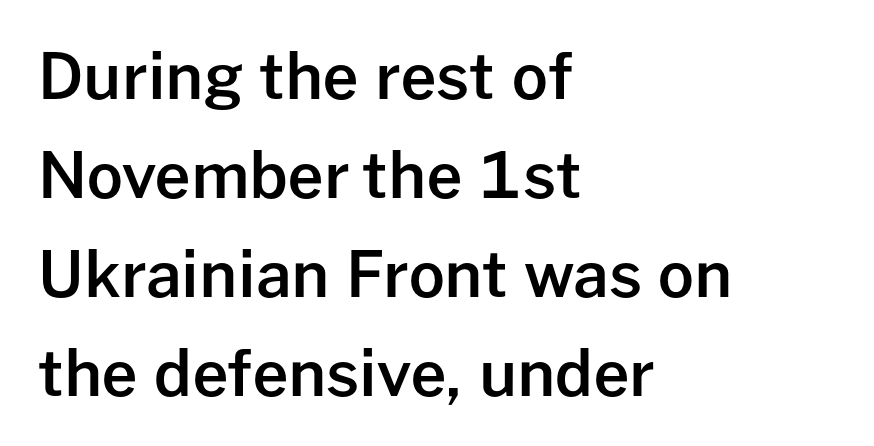
This sample keeps an unexceptional amount of space between lines. Spacing verdict: proportional, widths tailored to each character. As a designer I'd log this as weight 600, semibold. What stands out about the letter spacing? Nothing — it is the standard amount.
